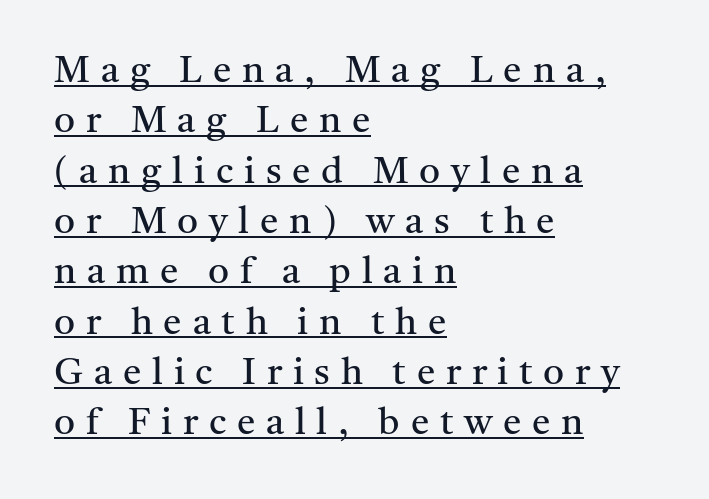
{"serif": "yes", "italic": "no", "bold": "no", "weight": "regular", "width": "normal", "stroke_contrast": "medium", "x_height": "medium", "monospaced": "no", "underline": "yes", "align": "left", "line_spacing": "normal", "line_spacing_ratio": 1.36, "letter_spacing": "wide", "letter_spacing_em": 0.29, "glyph_px": 37}
